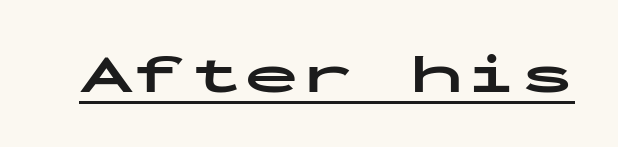
Q: Is the text bold? A: Yes.
Q: Is the text italic (slanted)? A: No, it is upright.
Q: Is the typeface a serif or a sans-serif typeface? A: Sans-serif.
Q: Is the text underlined? A: Yes.
Q: Is the spacing between letters normal or unusually wide? A: Normal.
Q: Width (condensed, normal, or wide)? A: Wide.
Q: Stroke contrast? A: Low.
Q: x-height? A: Medium.
Q: Monospaced? A: Yes.
